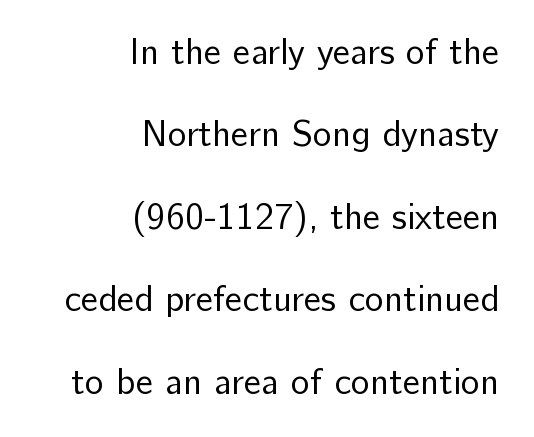
Q: Is the text bold? A: No.
Q: Is the text italic (slanted)? A: No, it is upright.
Q: Is the typeface a serif or a sans-serif typeface? A: Sans-serif.
Q: Is the text underlined? A: No.
Q: How is the paragraph aligned? A: Right-aligned.
Q: Is the spacing between letters normal or unusually wide? A: Normal.
Q: Is the spacing between lines tight, normal or loose? A: Loose.
Q: Width (condensed, normal, or wide)? A: Normal.
Q: Stroke contrast? A: Low.
Q: x-height? A: Medium.
Q: Monospaced? A: No.
